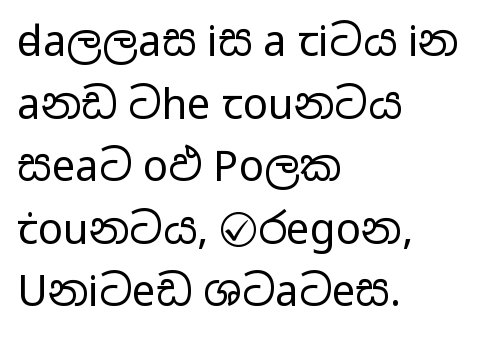
The image shows 42 px regular-weight, wide sans-serif type, upright; set left-aligned, normal line spacing (1.49x), normal letter spacing, not underlined; low stroke contrast and a medium x-height.
